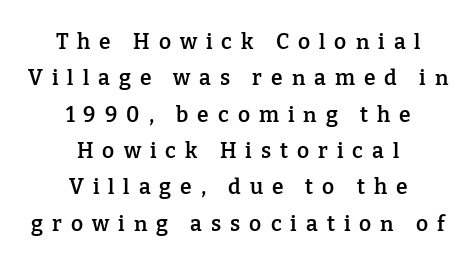
The image shows 21 px text type, upright; set centered, line spacing 1.73x, unusually wide letter spacing (+0.43 em), not underlined.
